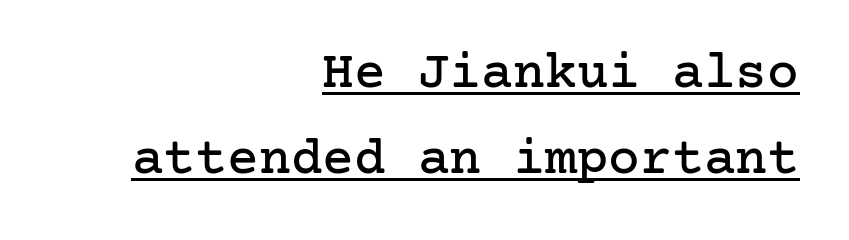
The image shows 53 px serif type, upright; set right-aligned, normal line spacing (1.62x), normal letter spacing, underlined; low stroke contrast and a medium x-height.
